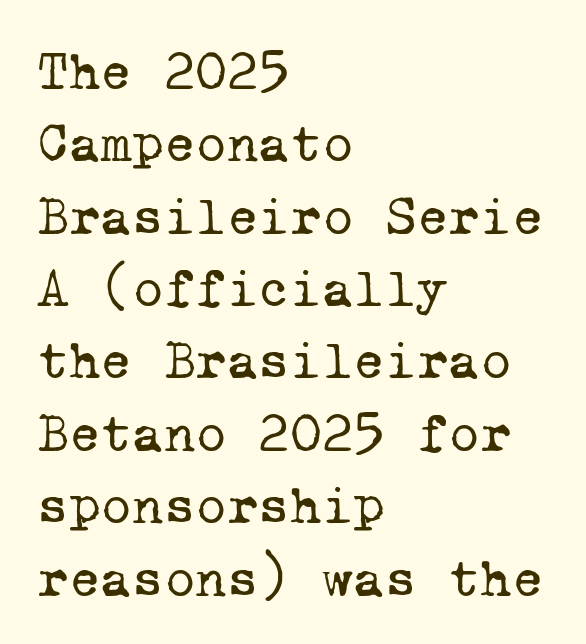
The image shows 54 px regular-weight serif type, monospaced; set left-aligned, normal line spacing (1.34x), normal letter spacing, not underlined; low stroke contrast and a medium x-height.
